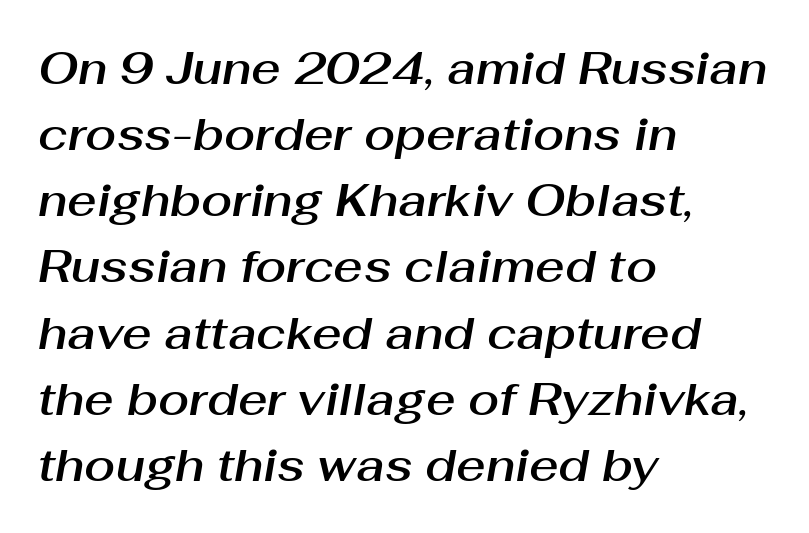
Q: Is the text italic (slanted)? A: Yes, it leans right by about 10 degrees.
Q: Is the text underlined? A: No.
Q: How is the paragraph aligned? A: Left-aligned.
Q: Is the spacing between letters normal or unusually wide? A: Normal.
Q: Is the spacing between lines tight, normal or loose? A: Normal.
Q: Width (condensed, normal, or wide)? A: Normal.
Q: Stroke contrast? A: Medium.
Q: x-height? A: Medium.
Q: Monospaced? A: No.
